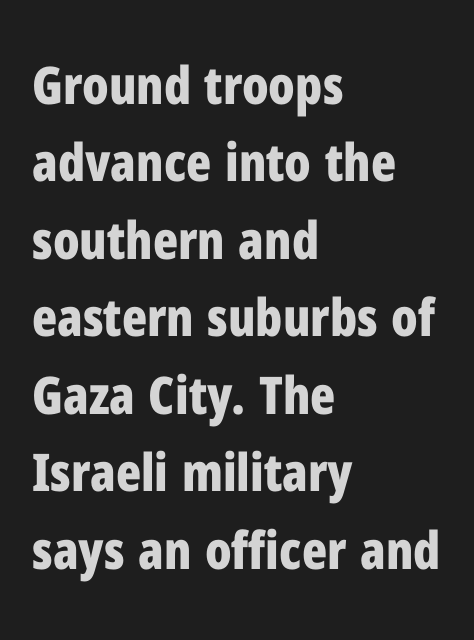
Plenty of ink on the page — the face is bold. Vertical strokes here are truly vertical. The rendering uses a moderate line-height, typical for paragraphs. This rendering employs a face without finishing strokes, i.e., a sans-serif.
